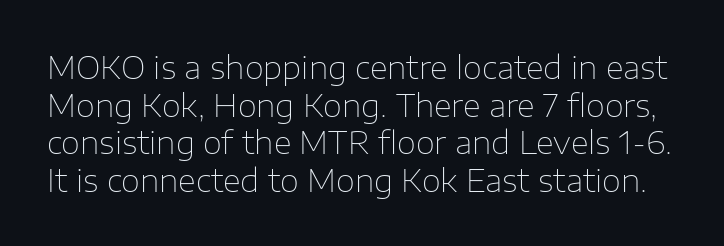
Q: Is the text bold? A: No.
Q: Is the text italic (slanted)? A: No, it is upright.
Q: Is the typeface a serif or a sans-serif typeface? A: Sans-serif.
Q: Is the text underlined? A: No.
Q: Is the spacing between letters normal or unusually wide? A: Normal.
Q: Width (condensed, normal, or wide)? A: Normal.
Q: Stroke contrast? A: Low.
Q: x-height? A: Medium.
Q: Monospaced? A: No.
